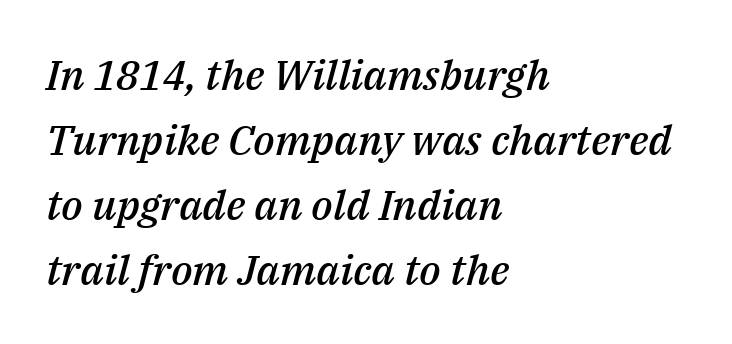
Nobody touched the tracking dial on this one. The face used here has a pronounced slope to its letters. The vertical gap from one line to the next is medium. Each letter keeps its own natural width here, so spacing adapts to shape.
